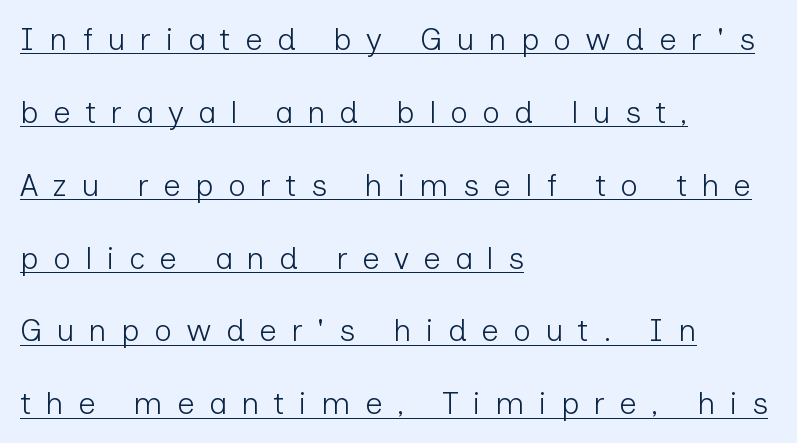
{"serif": "no", "italic": "no", "bold": "no", "weight": "light", "width": "normal", "stroke_contrast": "low", "x_height": "medium", "monospaced": "no", "underline": "yes", "align": "left", "line_spacing": "loose", "line_spacing_ratio": 2.35, "letter_spacing": "wide", "letter_spacing_em": 0.46, "glyph_px": 31}
